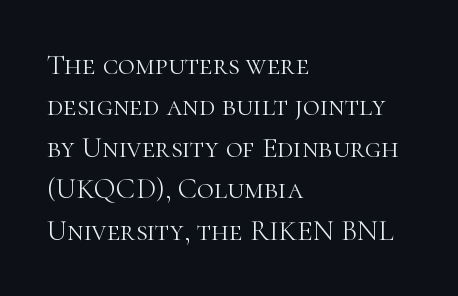
Q: Is the text bold? A: No.
Q: Is the text italic (slanted)? A: No, it is upright.
Q: Is the typeface a serif or a sans-serif typeface? A: Serif.
Q: Is the text underlined? A: No.
Q: How is the paragraph aligned? A: Left-aligned.
Q: Is the spacing between letters normal or unusually wide? A: Normal.
Q: Is the spacing between lines tight, normal or loose? A: Normal.
Q: Width (condensed, normal, or wide)? A: Normal.
Q: Stroke contrast? A: High.
Q: x-height? A: Medium.
Q: Monospaced? A: No.
